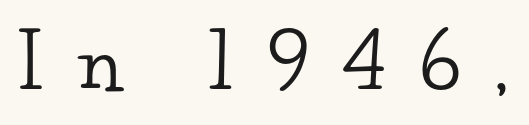
Q: Is the text italic (slanted)? A: No, it is upright.
Q: Is the typeface a serif or a sans-serif typeface? A: Serif.
Q: Is the text underlined? A: No.
Q: Is the spacing between letters normal or unusually wide? A: Unusually wide.
Q: Width (condensed, normal, or wide)? A: Wide.
Q: Stroke contrast? A: Low.
Q: x-height? A: Small.
Q: Monospaced? A: No.
